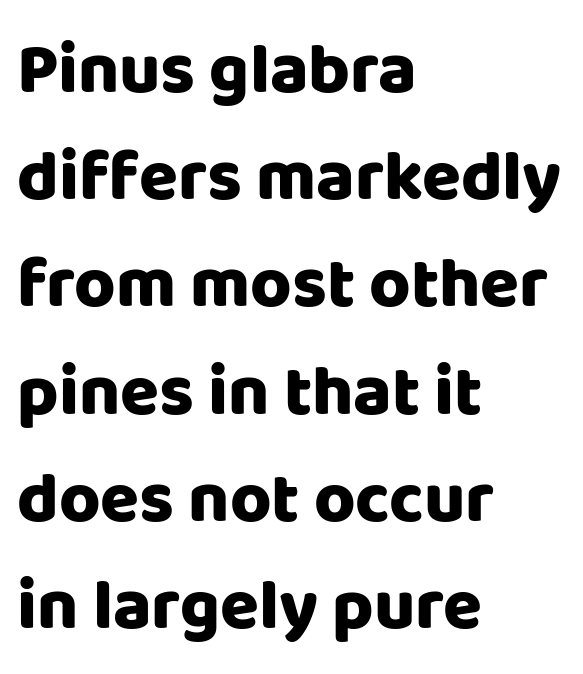
These lines are rendered in a variable-pitch font. Compared with typical body copy, the letter spacing here is the same. Each row of text sits above clean, open space. In terms of posture, this sample is upright. A sans-serif font was chosen for this passage. Regular leading.
